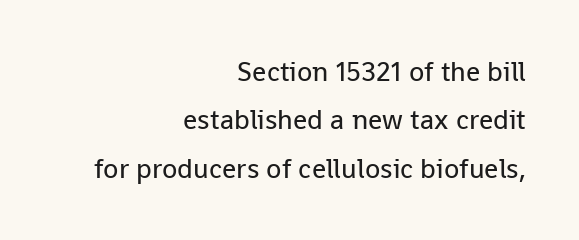
Is this a fixed-width face? No — the glyphs have proportional, varying widths. Heft: none added — not bold. These lines stack with their right ends in a neat column. The space directly below the letters is spotless. Examine the stroke ends and you'll find no serifs. The passage shown has conventional tracking throughout.
